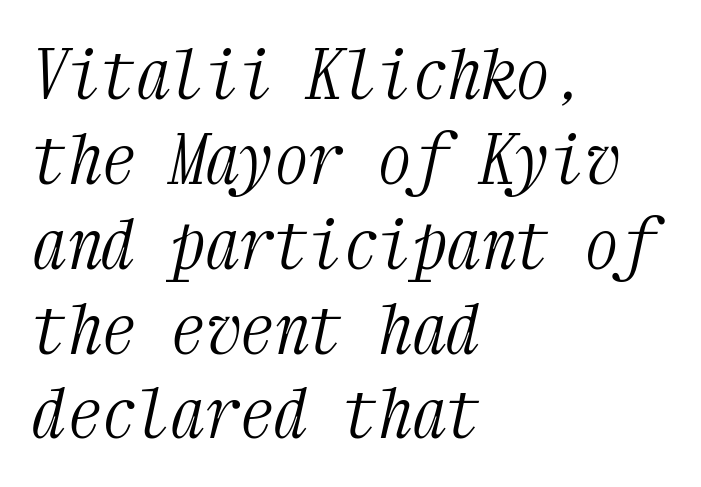
Q: Is the text bold? A: No.
Q: Is the text italic (slanted)? A: Yes, it leans right by about 12 degrees.
Q: Is the typeface a serif or a sans-serif typeface? A: Serif.
Q: Is the text underlined? A: No.
Q: How is the paragraph aligned? A: Left-aligned.
Q: Is the spacing between letters normal or unusually wide? A: Normal.
Q: Width (condensed, normal, or wide)? A: Condensed.
Q: Stroke contrast? A: Medium.
Q: x-height? A: Medium.
Q: Monospaced? A: Yes.
